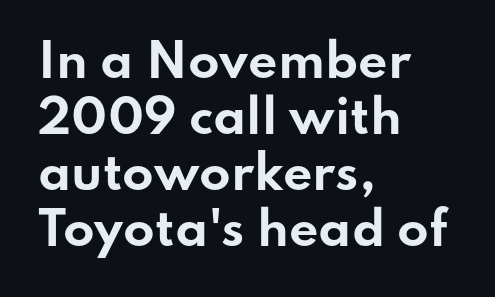
Glance below the letters and you will spot only blank space. Pretty heavy lettering here — definitely bold. Characters remain perfectly vertical along every line. These lines are set flush left with a ragged right edge.
